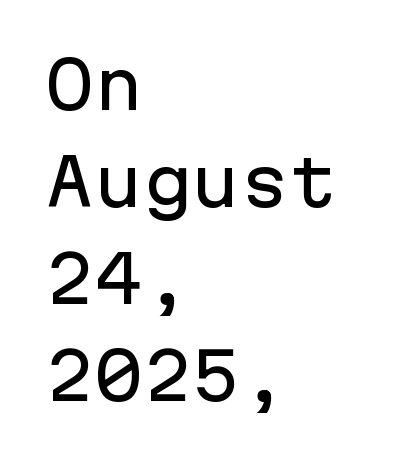
{"serif": "no", "italic": "no", "width": "normal", "stroke_contrast": "low", "x_height": "medium", "monospaced": "yes", "underline": "no", "align": "left", "line_spacing": "normal", "line_spacing_ratio": 1.49, "letter_spacing": "normal", "letter_spacing_em": 0.0, "glyph_px": 65}
